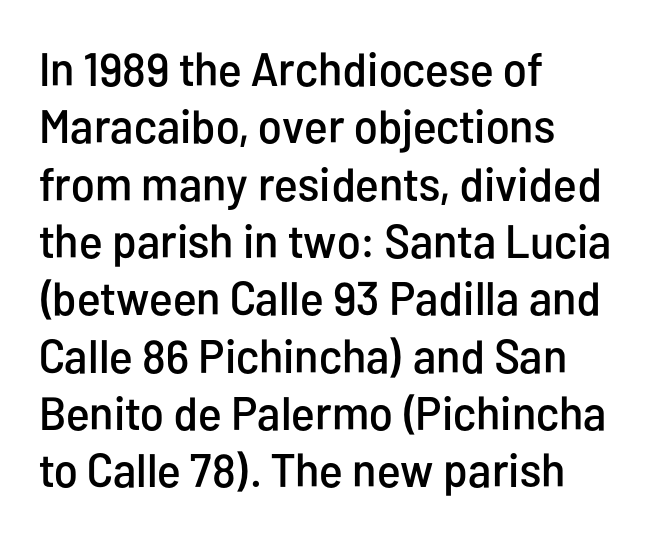
Look at the tracking — it's just the regular setting, nothing added. One-word summary of the alignment: left. This rendering employs a face without finishing strokes, i.e., a sans-serif. The letters stand straight up with perfectly vertical stems.
